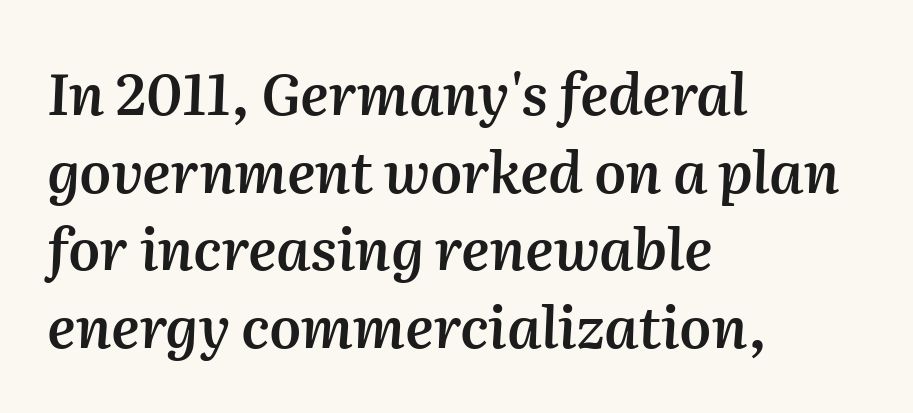
The image shows 57 px semibold type, italic (leaning right); set left-aligned, normal line spacing (1.36x), normal letter spacing, not underlined; medium stroke contrast and a medium x-height.
